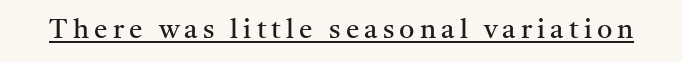
{"italic": "no", "bold": "no", "underline": "yes", "glyph_px": 27}
